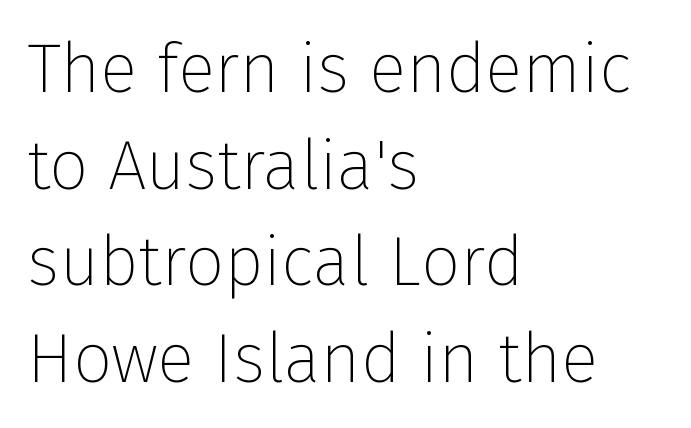
Q: Is the text bold? A: No.
Q: Is the text italic (slanted)? A: No, it is upright.
Q: Is the typeface a serif or a sans-serif typeface? A: Sans-serif.
Q: Is the text underlined? A: No.
Q: How is the paragraph aligned? A: Left-aligned.
Q: Is the spacing between letters normal or unusually wide? A: Normal.
Q: Is the spacing between lines tight, normal or loose? A: Normal.
Q: Width (condensed, normal, or wide)? A: Normal.
Q: Stroke contrast? A: Low.
Q: x-height? A: Medium.
Q: Monospaced? A: No.
